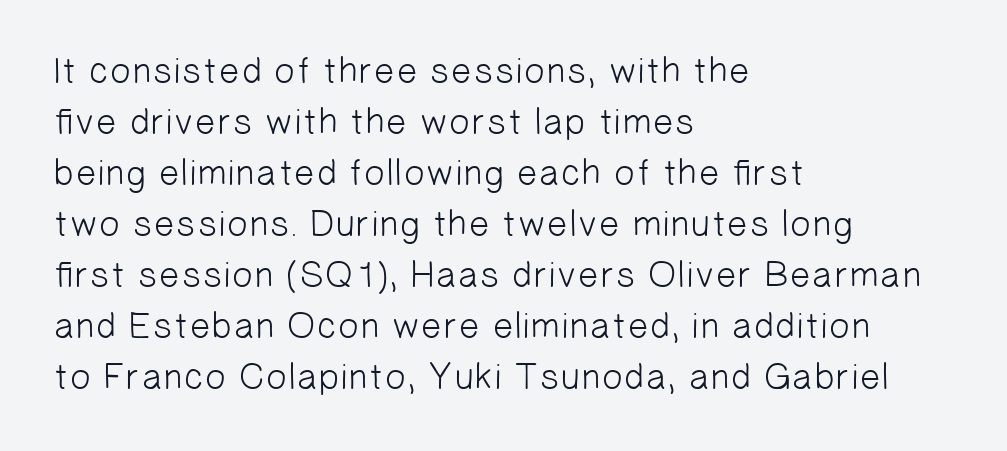
Type without underlining. Students, note that the glyphs here touch the page at normal intervals. The passage shown stacks its lines at a standard gap. In CSS terms this would be text-align: left.
